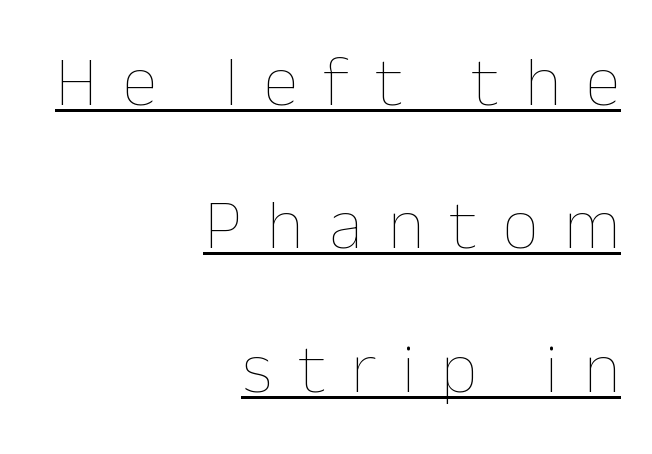
The image shows 71 px thin type, upright; set right-aligned, loose line spacing (2.02x), unusually wide letter spacing (+0.36 em), underlined; low stroke contrast and a medium x-height.
